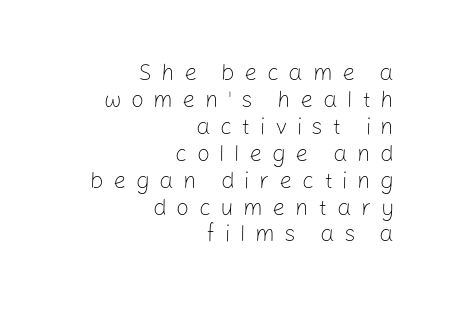
The image shows 23 px text type, upright; set right-aligned, line spacing 1.17x, unusually wide letter spacing (+0.41 em), not underlined.
